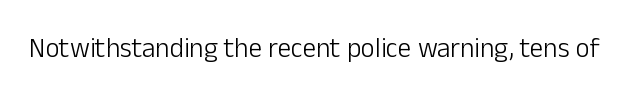
The image shows 27 px text type, upright; set normal letter spacing, not underlined.
